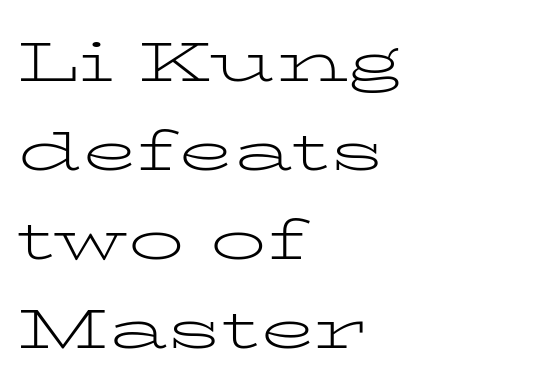
Q: Is the text bold? A: No.
Q: Is the text italic (slanted)? A: No, it is upright.
Q: Is the typeface a serif or a sans-serif typeface? A: Serif.
Q: Is the text underlined? A: No.
Q: How is the paragraph aligned? A: Left-aligned.
Q: Is the spacing between letters normal or unusually wide? A: Normal.
Q: Is the spacing between lines tight, normal or loose? A: Normal.
Q: Width (condensed, normal, or wide)? A: Wide.
Q: Stroke contrast? A: Low.
Q: x-height? A: Medium.
Q: Monospaced? A: No.
